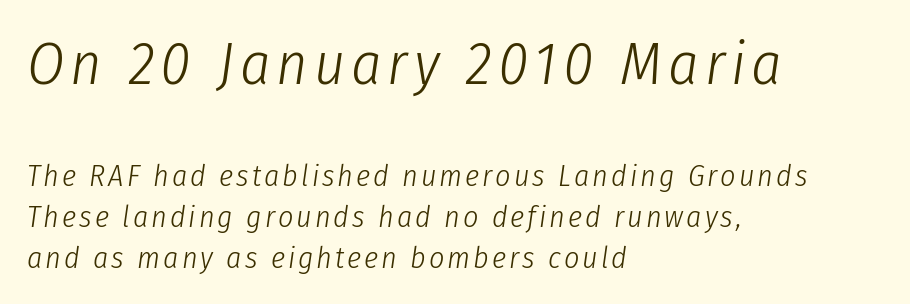
The image shows 60 px light, condensed type, italic (leaning right); set left-aligned, normal line spacing (1.37x), not underlined; the first (top) block is 2.0x larger; low stroke contrast and a medium x-height.
